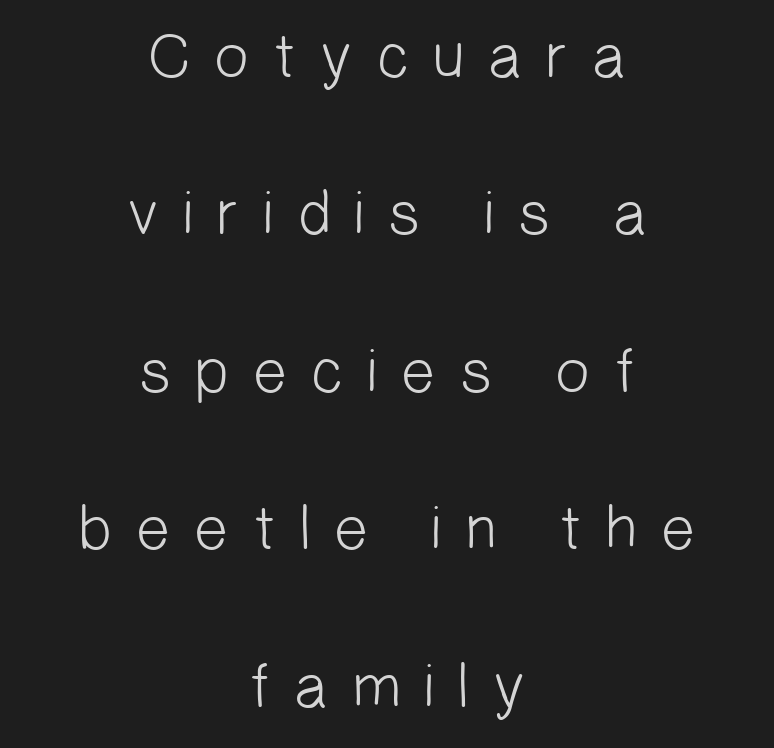
The foot of each line stays bare and open. Nothing sits at the stroke ends, so this counts as sans-serif. Compared with typical paragraphs, the rows here are farther apart. Typeset on center — no edge is straight. Loose tracking; the words dissolve into strings of separated letters.
